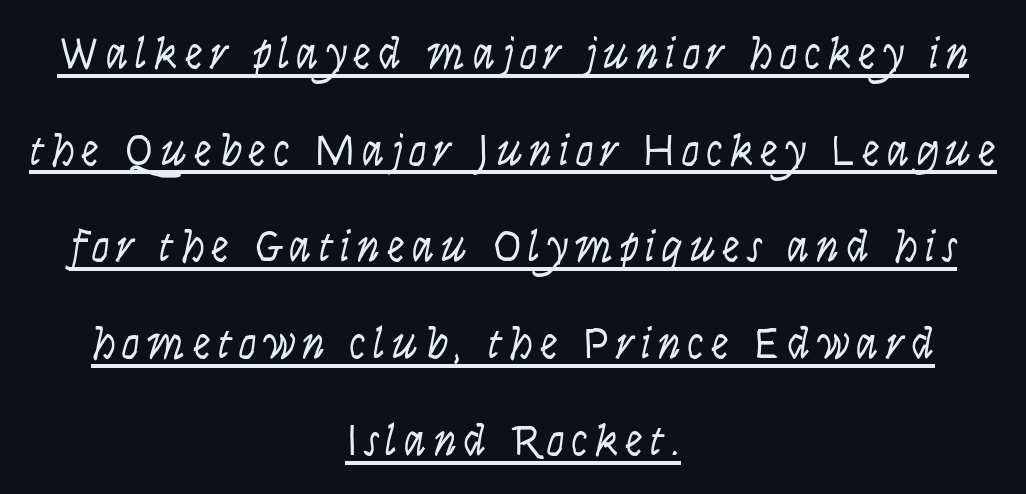
Has an underline been added? It has. Looks like regular typesetting: each glyph gets only the width it needs. Caption: multi-line text, centered on the measure. Weight class: somewhere from thin through regular.
